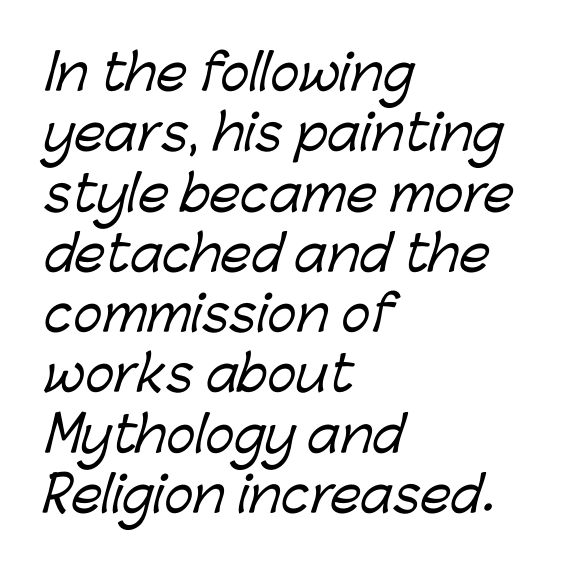
The image shows 49 px sans-serif type; set left-aligned, line spacing 1.23x, normal letter spacing, not underlined; low stroke contrast and a medium x-height.
